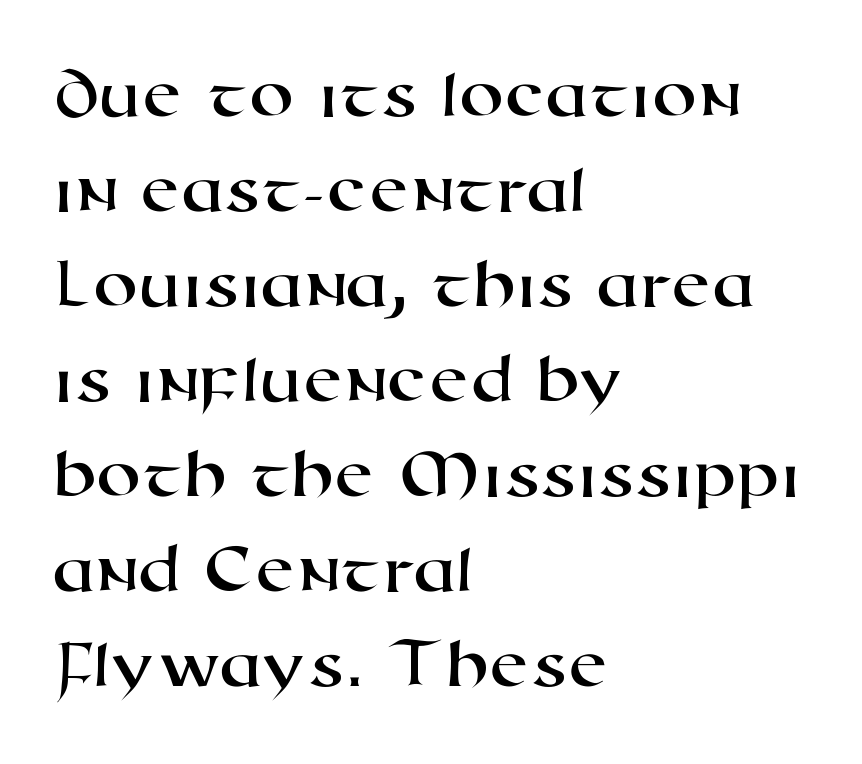
Honestly, there is no underline to notice here at all. Line starts are locked; line ends wander. The designer went with a sans here, leaving each stem footless. The passage shown is typed in a proportional face where columns would drift.
